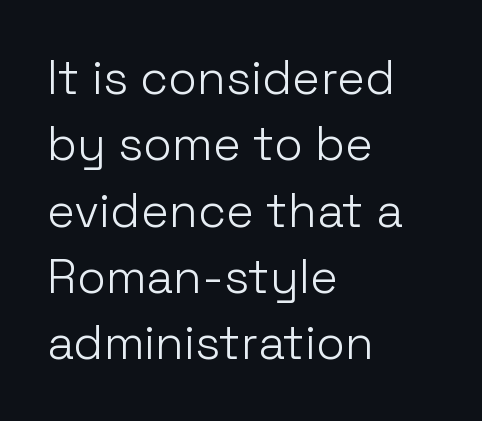
All the whitespace from short lines collects on the right. Each letter keeps its own natural width here, so spacing adapts to shape. This is the regular roman posture of the typeface. The rendering keeps characters at their native spacing. How would I describe the line gaps? Plain and ordinary. Weight: in the light-to-regular range.
